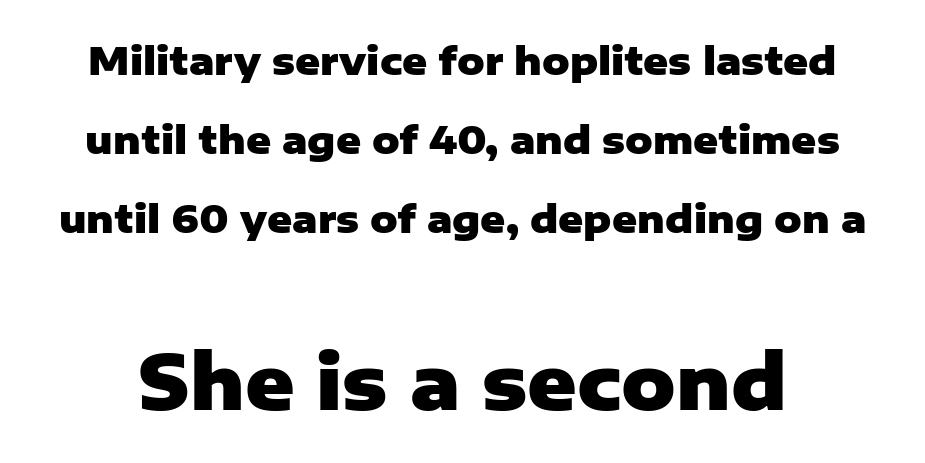
This sample trades compactness for vertical openness between lines. These lines are composed in type without serifs. Here the second block reads like a headline and the first like body copy. These words are printed bold, with thick strokes throughout. Italic: no, the glyphs are upright roman.
